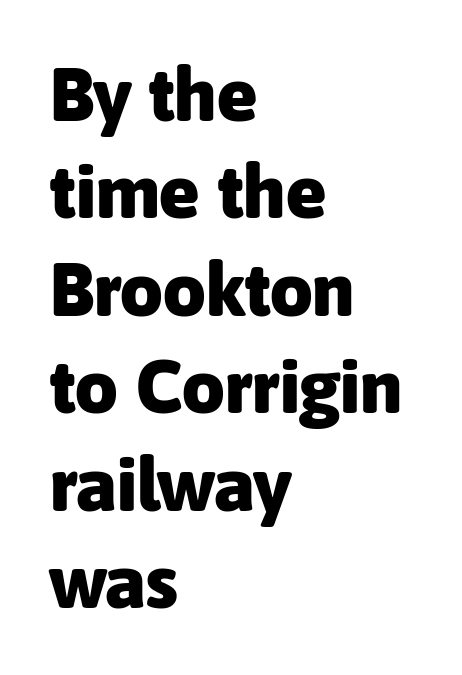
Notice how the passage keeps a crisp vertical edge on the left only. Does the lettering tilt? It doesn't — this is upright. Grotesque or geometric, the face here clearly has no serifs. The rows are spaced the way most documents space them. The strokes are fattened all the way to bold.
